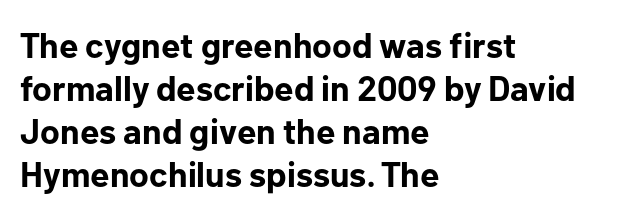
Reading down the block, your eye returns to a fixed left position each line. When letters stand straight like this, we call the style roman or upright. Each row of text sits above clean, open space. Grotesque or geometric, the face here clearly has no serifs. No extra tracking has been applied to these lines.
